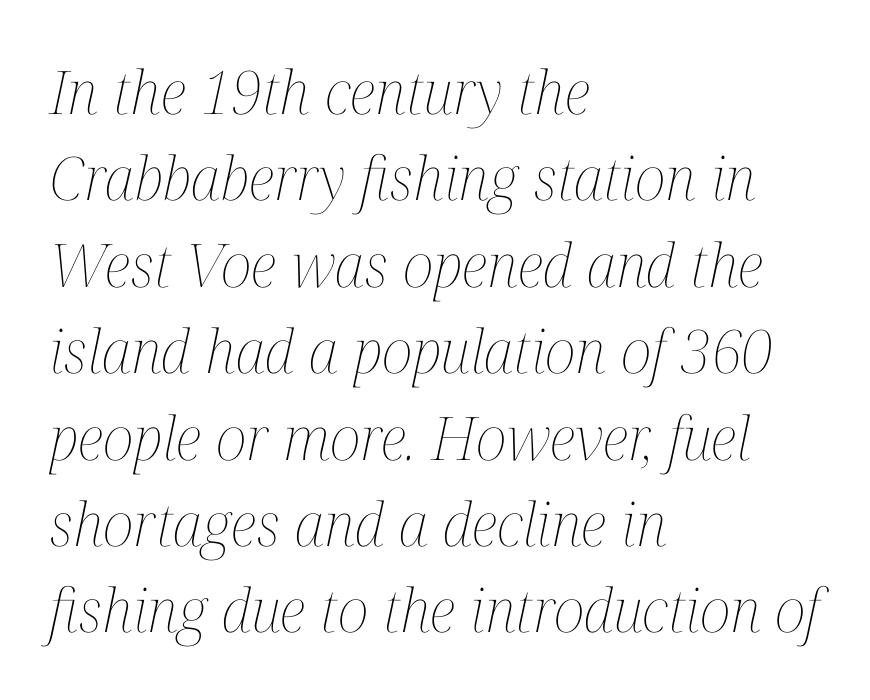
Clear beneath every line of the passage. Layout note: lines flush left. Inter-character spacing is left at the font's built-in metrics. The text carries the slant typical of an italic or oblique font. Note the varied advance widths — an 'i' is clearly narrower than an 'm'.
